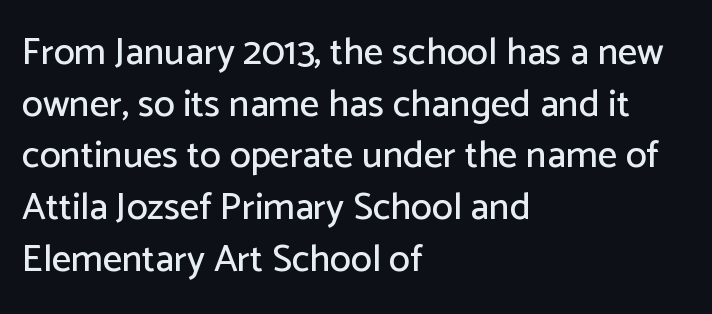
The image shows 38 px sans-serif type, upright; set left-aligned, normal line spacing (1.36x), normal letter spacing, not underlined; low stroke contrast and a medium x-height.
